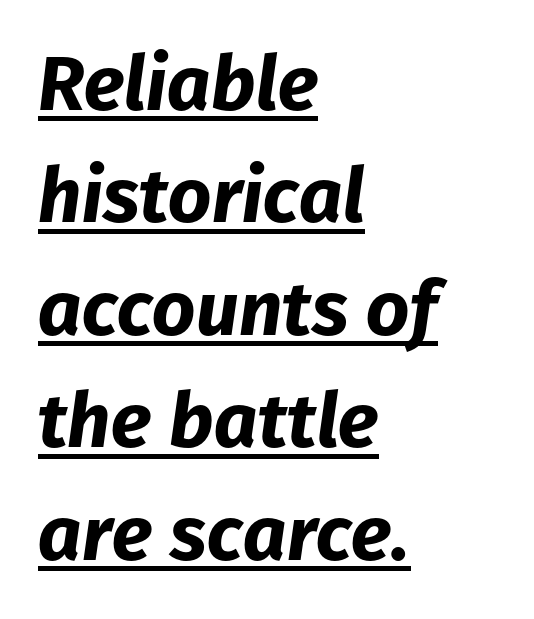
The image shows 76 px bold type, italic (leaning right); set left-aligned, normal line spacing (1.48x), normal letter spacing, underlined; low stroke contrast and a medium x-height.
